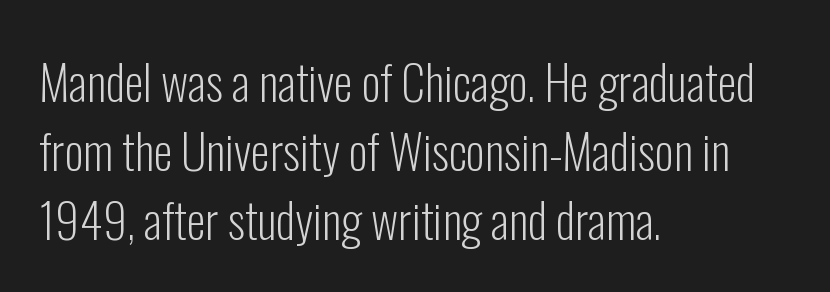
The image shows 48 px light, condensed sans-serif type, upright; set left-aligned, normal line spacing (1.44x), normal letter spacing, not underlined; low stroke contrast and a medium x-height.
